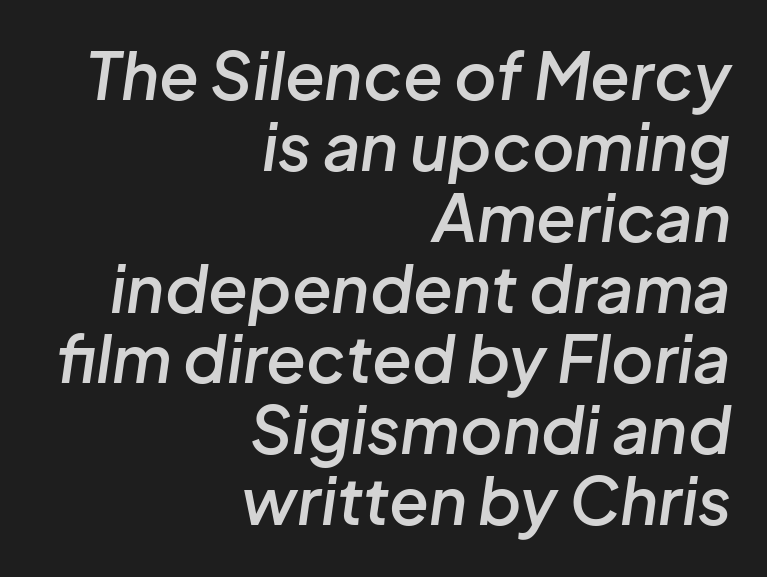
Varying glyph widths throughout — classic text-font behaviour. Quick note: interline space is minimal. Is the type bold? Partly — it's a semibold, heavier than regular but not fully bold. This rendering leaves character spacing at its baseline value. Check the space under the baseline: it is left empty. Horizontal alignment here is rightward, an uncommon choice for prose.
